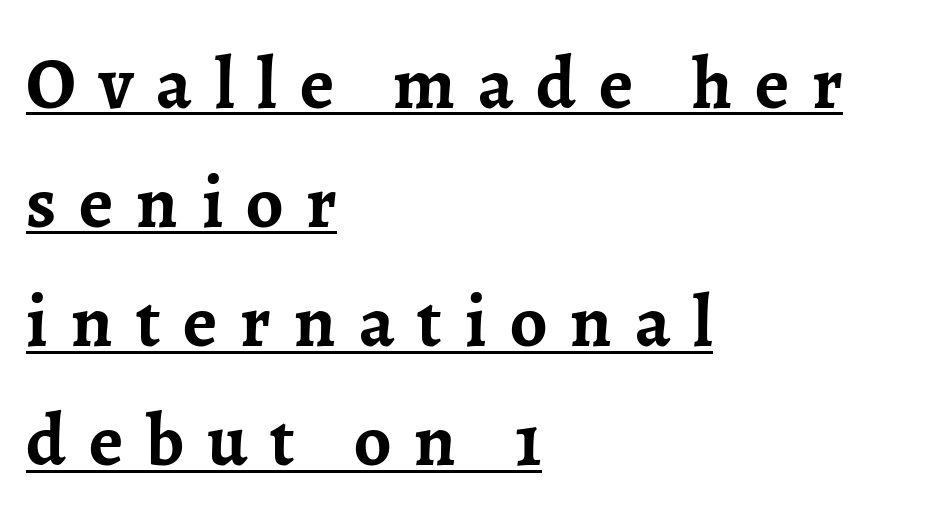
{"serif": "yes", "italic": "no", "bold": "yes", "weight": "semibold", "width": "normal", "stroke_contrast": "low", "x_height": "medium", "monospaced": "no", "underline": "yes", "align": "left", "line_spacing": "normal", "line_spacing_ratio": 1.61, "letter_spacing": "wide", "letter_spacing_em": 0.31, "glyph_px": 74}
